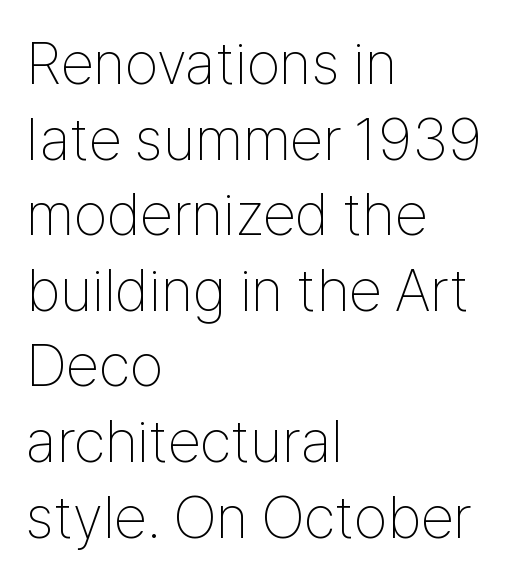
{"serif": "no", "italic": "no", "bold": "no", "weight": "thin", "width": "condensed", "stroke_contrast": "low", "x_height": "medium", "monospaced": "no", "underline": "no", "align": "left", "line_spacing": "normal", "line_spacing_ratio": 1.26, "letter_spacing": "normal", "letter_spacing_em": 0.0, "glyph_px": 60}
